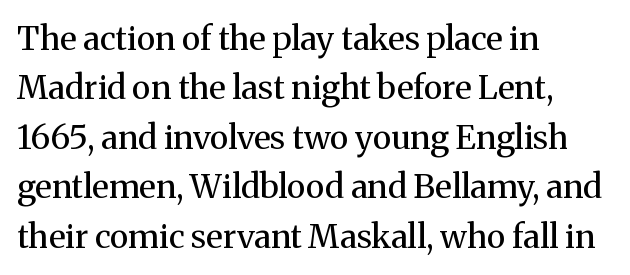
{"serif": "yes", "italic": "no", "bold": "no", "weight": "regular", "width": "normal", "stroke_contrast": "medium", "x_height": "medium", "monospaced": "no", "underline": "no", "align": "left", "line_spacing": "normal", "line_spacing_ratio": 1.5, "letter_spacing": "normal", "letter_spacing_em": 0.0, "glyph_px": 33}
